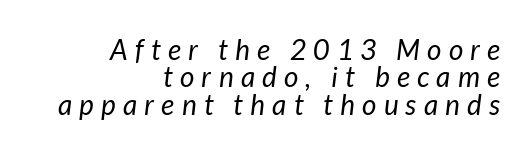
{"italic": "yes", "lean": "right", "slant_degrees": 7, "bold": "no", "weight": "regular", "width": "normal", "stroke_contrast": "low", "x_height": "medium", "monospaced": "no", "underline": "no", "align": "right", "line_spacing": "tight", "line_spacing_ratio": 0.98, "letter_spacing": "wide", "letter_spacing_em": 0.26, "glyph_px": 28}
